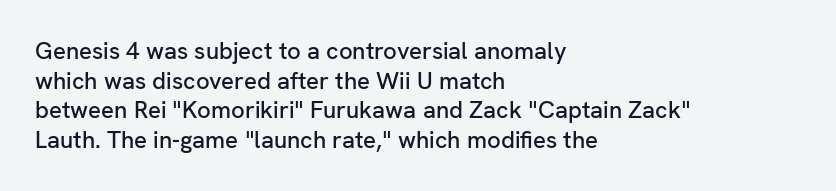
Q: Is the text italic (slanted)? A: No, it is upright.
Q: Is the text underlined? A: No.
Q: How is the paragraph aligned? A: Left-aligned.
Q: Is the spacing between letters normal or unusually wide? A: Normal.
